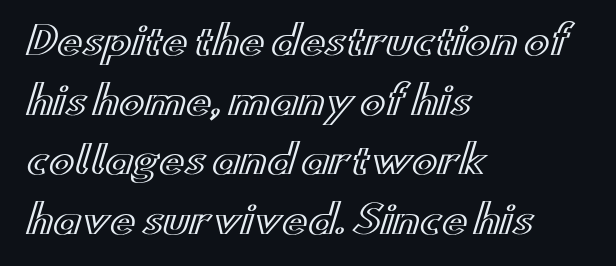
Proportional: the letters do not fall into vertical columns. The horizontal fit of the characters is conventional and even. The ragged edge is on the right, which tells us the setting is flush left.
